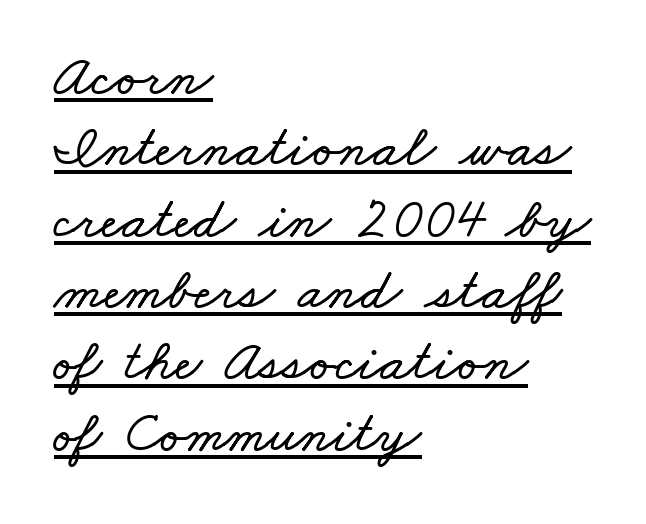
Observe the ordinary spacing: letters are neighbours, not strangers. Is the block centered? No — it sits flush against the left margin. Does a line run under the words? Yes, clearly. Do the characters align in a grid? No, the font is proportional.
